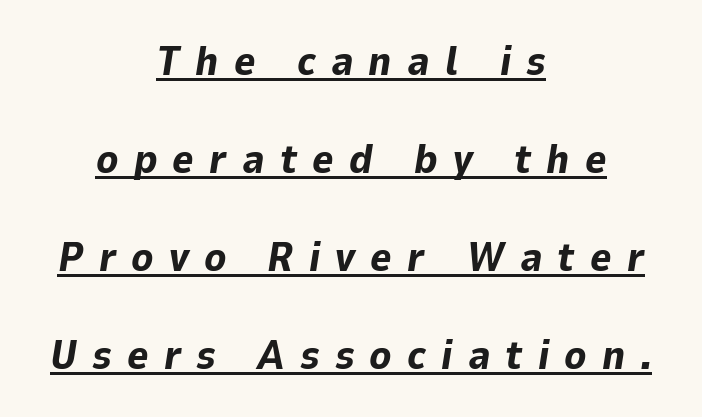
Q: Is the text bold? A: Yes.
Q: Is the text italic (slanted)? A: Yes, it leans right by about 9 degrees.
Q: Is the text underlined? A: Yes.
Q: How is the paragraph aligned? A: Centered.
Q: Is the spacing between letters normal or unusually wide? A: Unusually wide.
Q: Is the spacing between lines tight, normal or loose? A: Loose.
Q: Width (condensed, normal, or wide)? A: Normal.
Q: Stroke contrast? A: Low.
Q: x-height? A: Medium.
Q: Monospaced? A: No.
